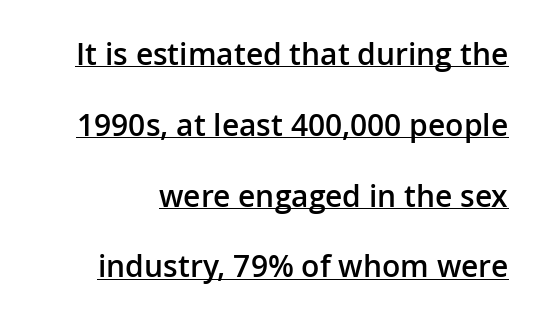
The rendering shows plain stroke endings on the letterforms — a sans-serif design. How are the letters spaced? Ordinarily, with no added tracking. Beneath each row of characters lies a ruled line. You can tell it's not italic because the verticals are truly vertical. The passage shown is semibold, sitting just below true bold.
